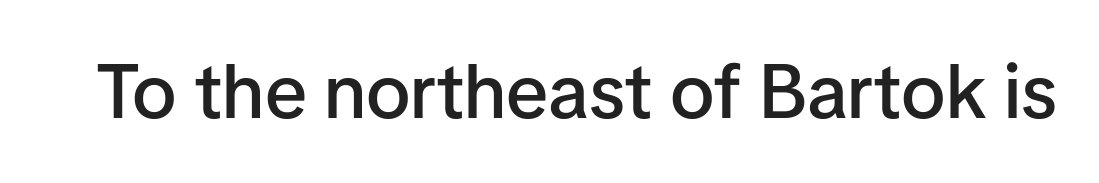
Spacing verdict: proportional, widths tailored to each character. A roman cut, with each character standing at attention. I'd describe the lettering as semibold — firm but not a full bold. In terms of letterspacing, this is plain default setting.
